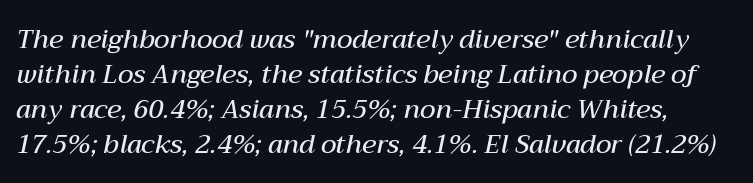
{"italic": "yes", "lean": "right", "slant_degrees": 12, "bold": "semi", "underline": "no", "line_spacing": "normal", "line_spacing_ratio": 1.34, "letter_spacing": "normal", "letter_spacing_em": 0.0, "glyph_px": 26}
